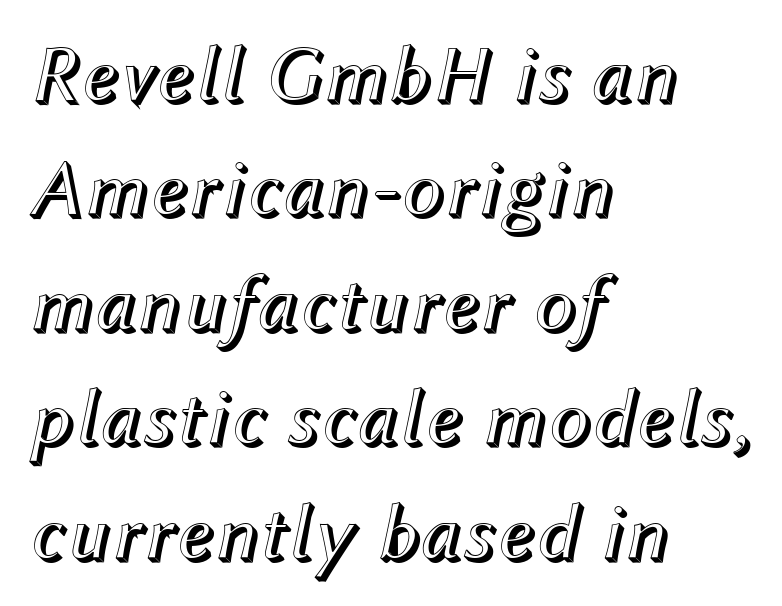
{"italic": "yes", "lean": "right", "slant_degrees": 12, "width": "normal", "x_height": "medium", "monospaced": "no", "underline": "no", "align": "left", "line_spacing": "normal", "line_spacing_ratio": 1.43, "letter_spacing": "normal", "letter_spacing_em": 0.0, "glyph_px": 80}
